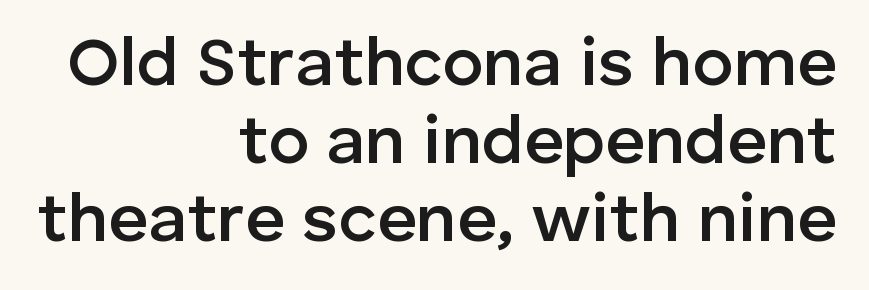
The image shows 69 px semibold sans-serif type, upright; set right-aligned, tight line spacing (1.13x), normal letter spacing, not underlined; low stroke contrast and a medium x-height.
